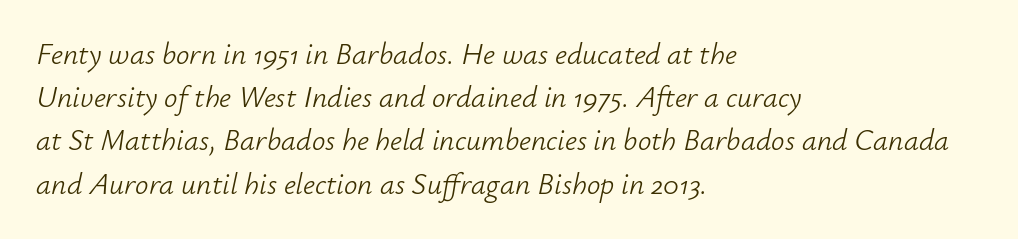
The image shows 30 px light type, italic (leaning right); set left-aligned, normal line spacing (1.44x), normal letter spacing, not underlined; low stroke contrast and a small x-height.
